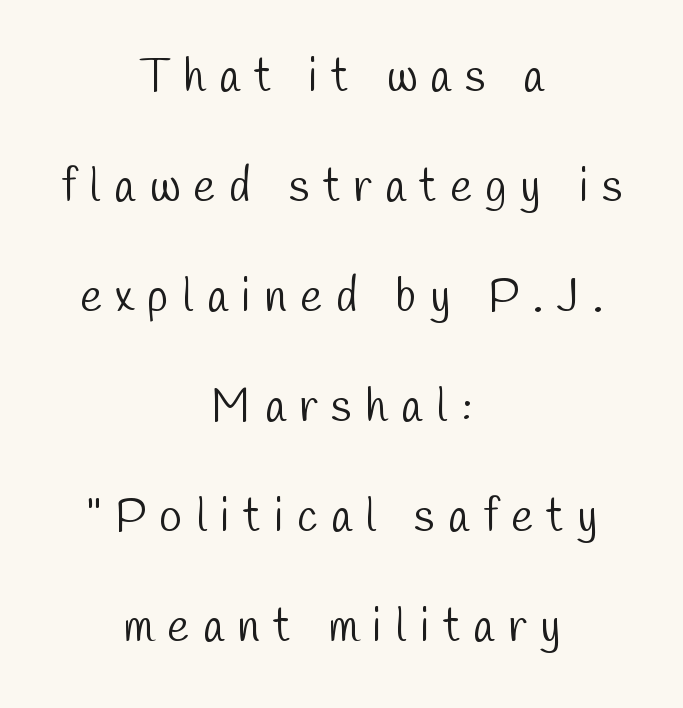
{"serif": "no", "bold": "no", "weight": "light", "width": "condensed", "stroke_contrast": "low", "x_height": "medium", "monospaced": "no", "underline": "no", "align": "center", "line_spacing": "loose", "line_spacing_ratio": 2.39, "letter_spacing": "wide", "letter_spacing_em": 0.3, "glyph_px": 46}
